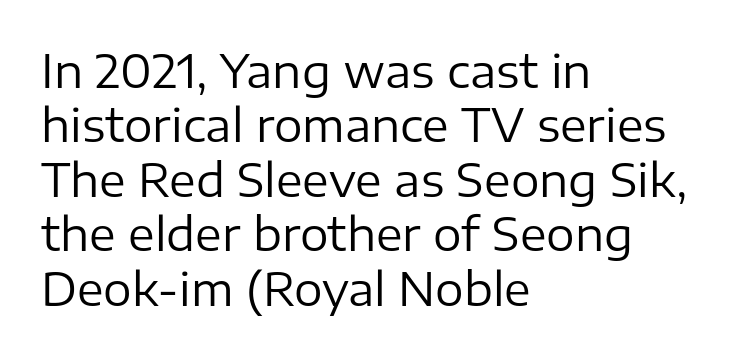
The image shows 45 px regular-weight sans-serif type, upright; set left-aligned, line spacing 1.21x, normal letter spacing, not underlined; low stroke contrast and a medium x-height.
